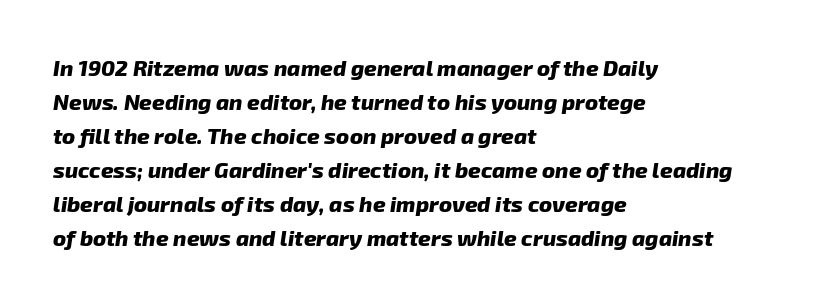
A student would call this left alignment; a typographer would say flush left, rag right. No extra tracking has been applied to these lines. The strip under each line holds only bare page. Notice how descenders clear the ascenders below comfortably — that's standard leading. As a designer I'd log this as weight 700, bold.
